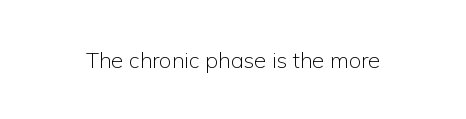
The space directly below the letters is spotless. Quick note: not italic, upright. The line texture is even and compact thanks to regular tracking. These glyphs show unthickened strokes, regular width or finer.
